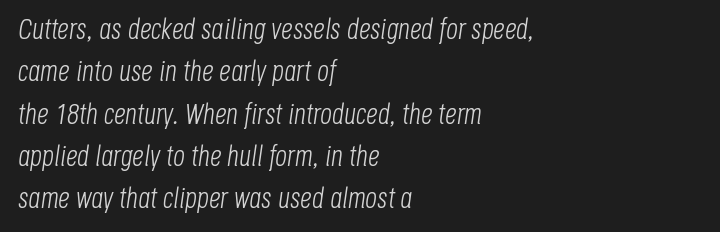
{"italic": "yes", "lean": "right", "slant_degrees": 8, "bold": "no", "weight": "light", "width": "condensed", "stroke_contrast": "low", "x_height": "large", "monospaced": "no", "underline": "no", "align": "left", "line_spacing": "normal", "line_spacing_ratio": 1.46, "letter_spacing": "normal", "letter_spacing_em": 0.0, "glyph_px": 29}
